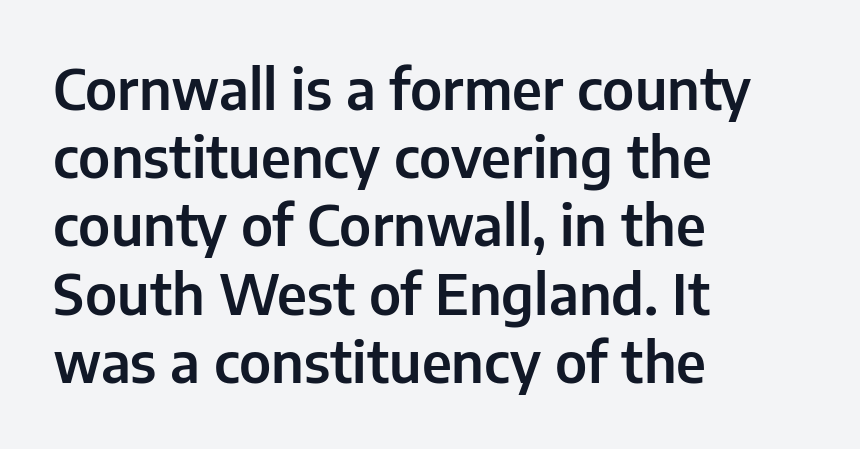
The type sits square on the baseline with zero lean. A typesetter would label this face a sans. Descenders hang freely into open space. Nothing unusual about the tracking: characters are spaced as the font intends.
